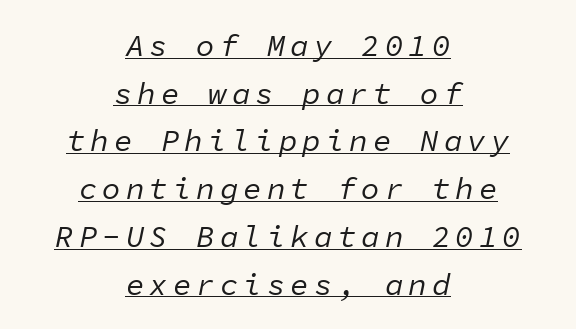
Q: Is the text bold? A: No.
Q: Is the text italic (slanted)? A: Yes, it leans right by about 11 degrees.
Q: Is the text underlined? A: Yes.
Q: How is the paragraph aligned? A: Centered.
Q: Is the spacing between lines tight, normal or loose? A: Normal.
Q: Width (condensed, normal, or wide)? A: Normal.
Q: Stroke contrast? A: Low.
Q: x-height? A: Medium.
Q: Monospaced? A: Yes.
